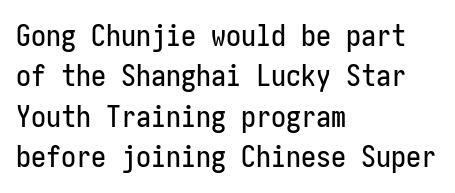
Nope, no serifs anywhere on these letters. The ragged edge is on the right, which tells us the setting is flush left. A clean baseline with only descenders dipping below it. Quick note: interline space is typical. There is no visible air inserted between adjacent glyphs. The lettering holds an erect, upright posture throughout.
